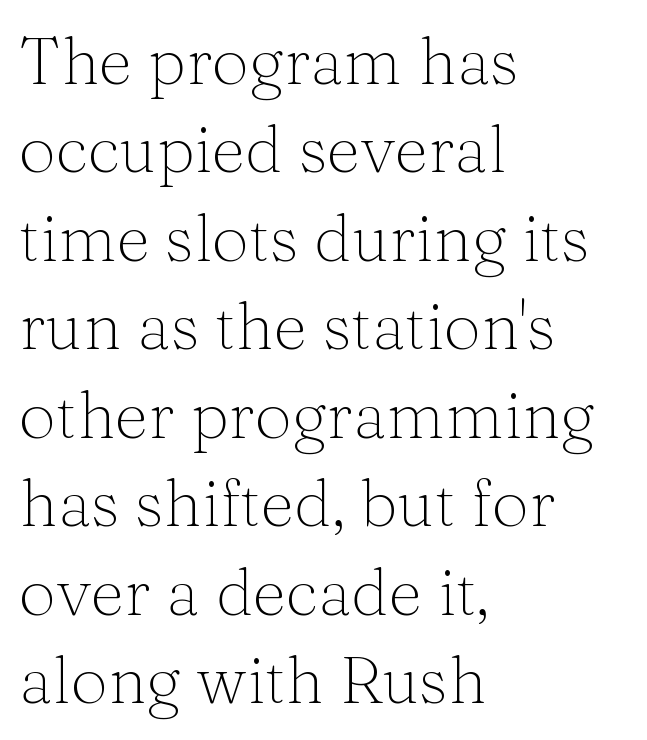
{"serif": "yes", "italic": "no", "bold": "no", "weight": "light", "width": "normal", "stroke_contrast": "medium", "x_height": "medium", "monospaced": "no", "underline": "no", "align": "left", "line_spacing": "normal", "line_spacing_ratio": 1.34, "letter_spacing": "normal", "letter_spacing_em": 0.0, "glyph_px": 66}
